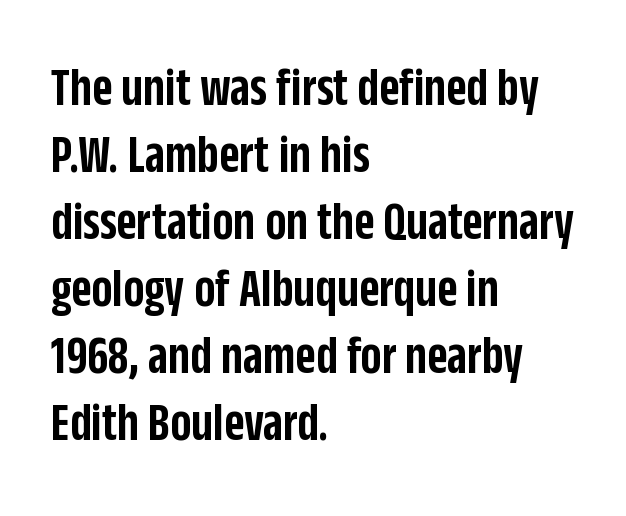
Q: Is the text bold? A: Semi-bold.
Q: Is the text italic (slanted)? A: No, it is upright.
Q: Is the typeface a serif or a sans-serif typeface? A: Sans-serif.
Q: Is the text underlined? A: No.
Q: How is the paragraph aligned? A: Left-aligned.
Q: Is the spacing between letters normal or unusually wide? A: Normal.
Q: Width (condensed, normal, or wide)? A: Condensed.
Q: Stroke contrast? A: Low.
Q: x-height? A: Large.
Q: Monospaced? A: No.
